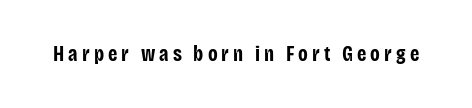
Pretty heavy lettering here — definitely bold. The passage shown is not underscored anywhere. Do the letters lean? They stand straight.
